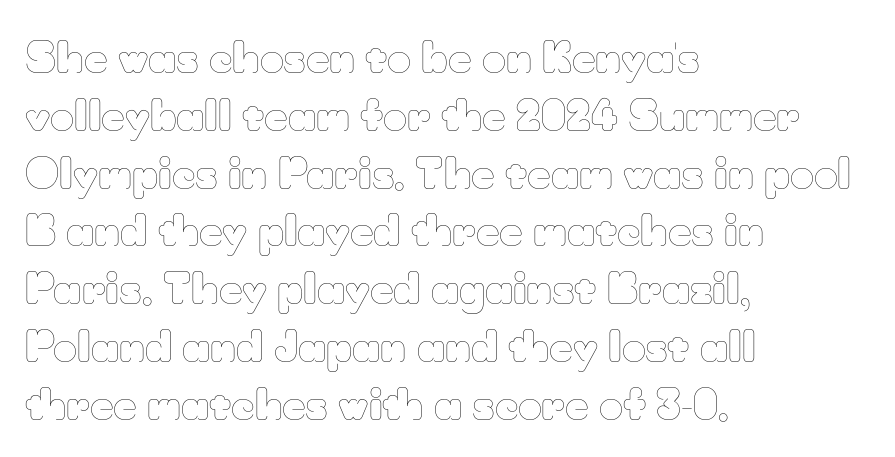
The space directly below the letters is spotless. Line beginnings align vertically; line endings do not. The type is set solid horizontally, with unmodified tracking. Does the leading feel generous? No, just average. Tall strokes in this sample are plumb rather than angled. No chunkiness to these letters — they're not bold.
